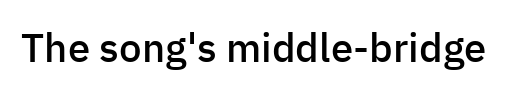
The image shows 40 px semibold sans-serif type, upright; set normal letter spacing, not underlined; low stroke contrast and a medium x-height.
